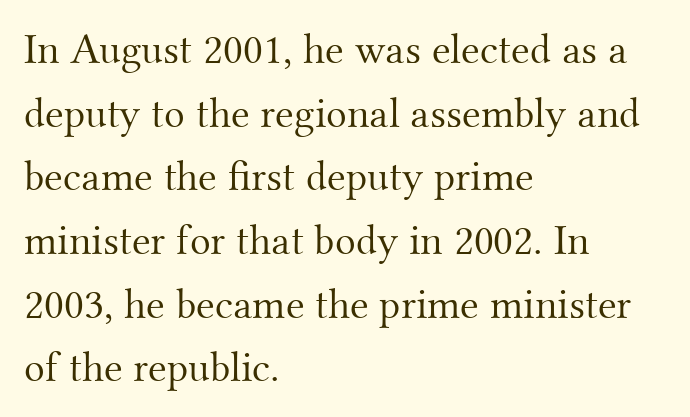
What stands out about the letter spacing? Nothing — it is the standard amount. Ink coverage per letter is moderate at most. Character widths vary here, with narrow letters taking less room than wide ones. Plain, unruled lines of type. Designer's note — italics off, roman on. Type style note: has serifs.
